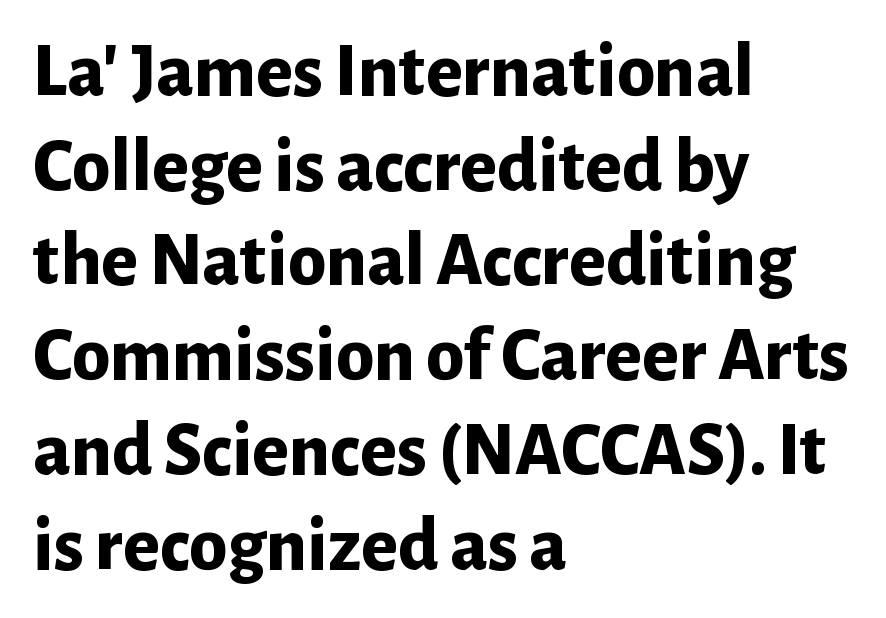
The glyphs in this specimen are sans serif. You could not count columns in this text — the font is proportionally spaced. The letters stand upright; this is a roman face. Compared with an ordinary text face, these strokes are far heavier — a full bold. Look at the tracking — it's just the regular setting, nothing added.
